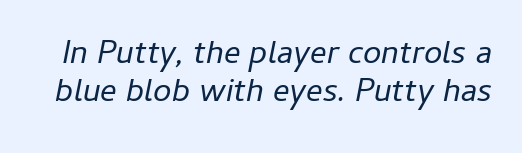
{"italic": "yes", "lean": "right", "slant_degrees": 11, "bold": "no", "weight": "regular", "width": "normal", "stroke_contrast": "low", "x_height": "medium", "monospaced": "no", "underline": "no", "line_spacing_ratio": 1.16, "letter_spacing": "normal", "letter_spacing_em": 0.0, "glyph_px": 33}
